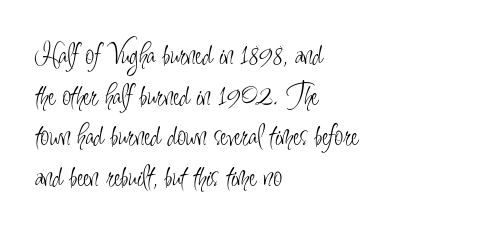
A light-to-regular cut is what we see here. This sample is left-justified, so line endings fall wherever the words run out. This sample keeps an unexceptional amount of space between lines. Words appear dense and cohesive because spacing is normal.
